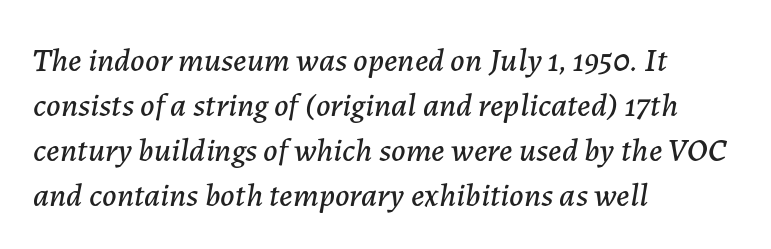
{"italic": "yes", "lean": "right", "slant_degrees": 7, "width": "normal", "stroke_contrast": "low", "x_height": "medium", "monospaced": "no", "underline": "no", "align": "left", "line_spacing": "normal", "line_spacing_ratio": 1.36, "letter_spacing": "normal", "letter_spacing_em": 0.0, "glyph_px": 33}
